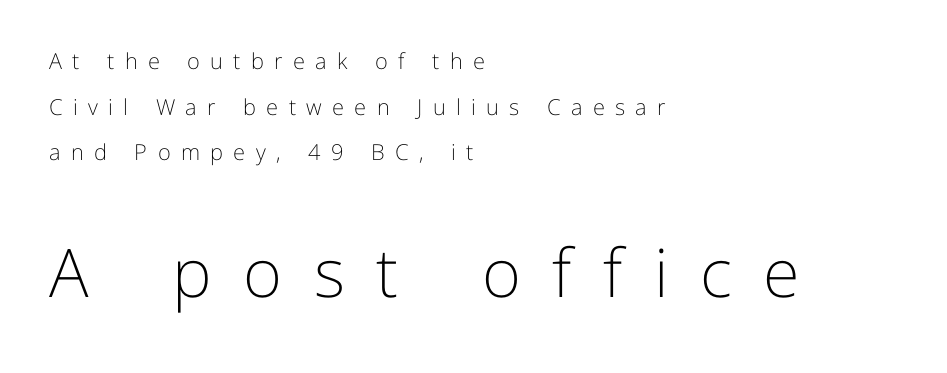
Q: Is the text bold? A: No.
Q: Is the text italic (slanted)? A: No, it is upright.
Q: Is the typeface a serif or a sans-serif typeface? A: Sans-serif.
Q: Is the text underlined? A: No.
Q: How is the paragraph aligned? A: Left-aligned.
Q: Is the spacing between letters normal or unusually wide? A: Unusually wide.
Q: Is the spacing between lines tight, normal or loose? A: Loose.
Q: Which block of text is set in a larger size, the first (top) or the second (bottom)? A: The second (bottom) one.
Q: Width (condensed, normal, or wide)? A: Normal.
Q: Stroke contrast? A: Low.
Q: x-height? A: Medium.
Q: Monospaced? A: No.
